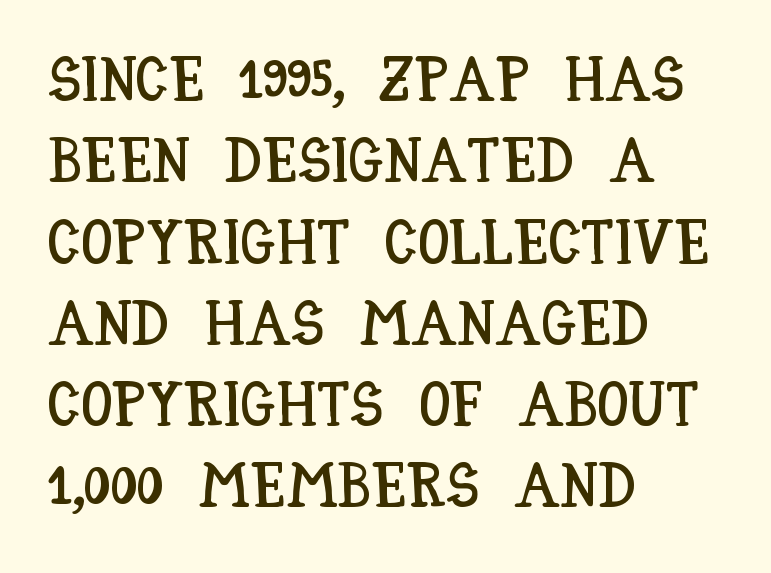
The image shows 63 px condensed type, upright; set left-aligned, normal line spacing (1.29x), normal letter spacing, not underlined; low stroke contrast and a large x-height.
